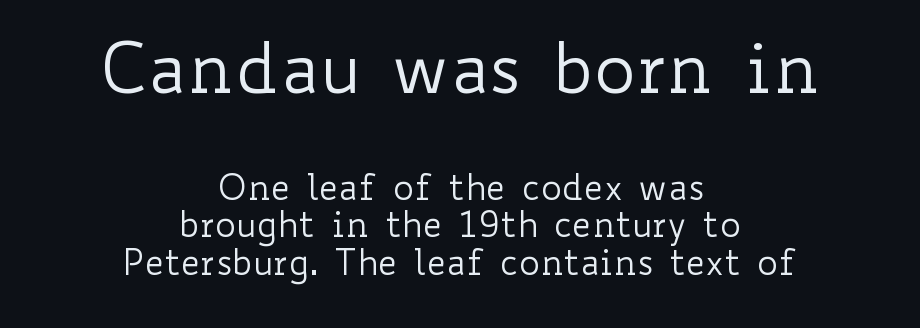
The image shows 70 px regular-weight, wide type, upright; set centered, tight line spacing (1.08x), normal letter spacing, not underlined; the first (top) block is 2.0x larger; low stroke contrast and a small x-height.
